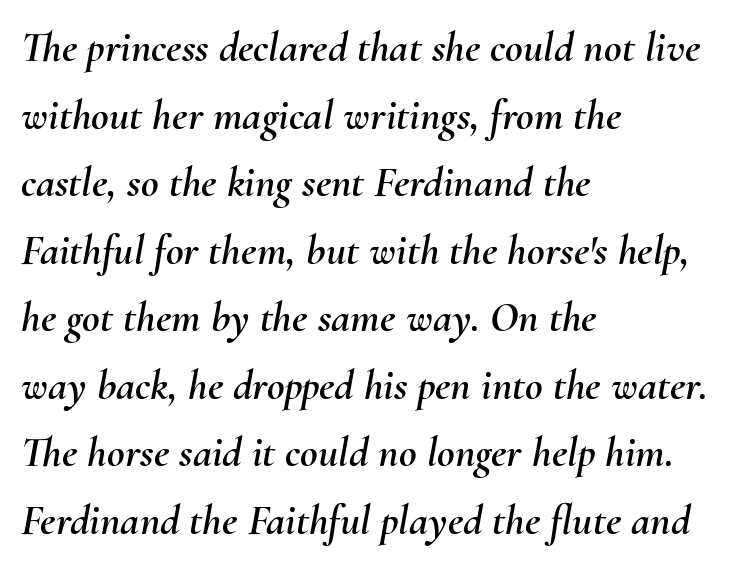
The image shows 43 px text type, italic (leaning right); set left-aligned, normal line spacing (1.57x), normal letter spacing, not underlined; medium stroke contrast and a small x-height.
